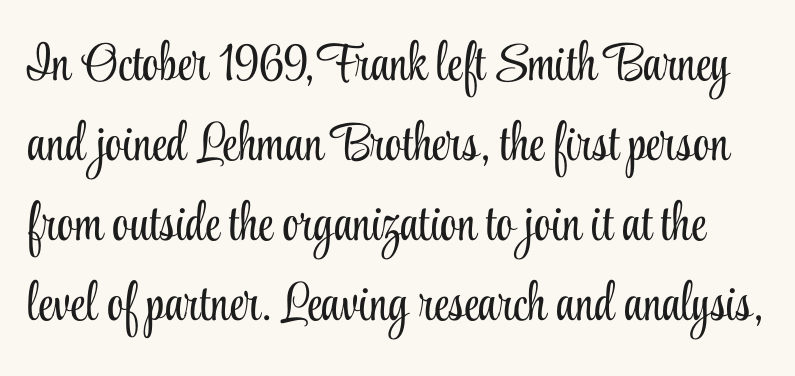
Q: Is the text bold? A: No.
Q: Is the text italic (slanted)? A: Yes.
Q: Is the typeface a serif or a sans-serif typeface? A: Serif.
Q: Is the text underlined? A: No.
Q: Is the spacing between letters normal or unusually wide? A: Normal.
Q: Is the spacing between lines tight, normal or loose? A: Normal.
Q: Width (condensed, normal, or wide)? A: Condensed.
Q: Stroke contrast? A: Low.
Q: x-height? A: Small.
Q: Monospaced? A: No.
